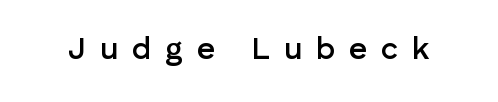
{"serif": "no", "italic": "no", "bold": "semi", "weight": "semibold", "width": "normal", "stroke_contrast": "low", "x_height": "medium", "monospaced": "no", "underline": "no", "letter_spacing": "wide", "letter_spacing_em": 0.46, "glyph_px": 31}
